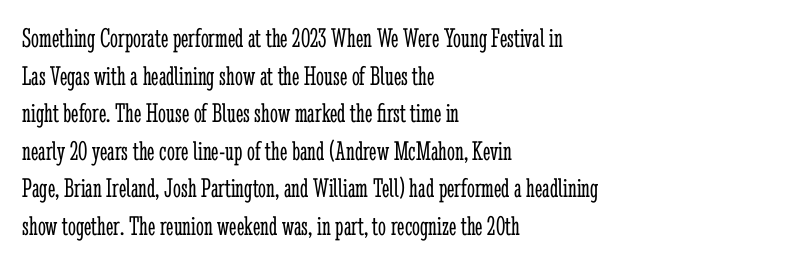
The image shows 28 px light, condensed serif type, upright; set left-aligned, normal line spacing (1.34x), normal letter spacing, not underlined; low stroke contrast and a medium x-height.
